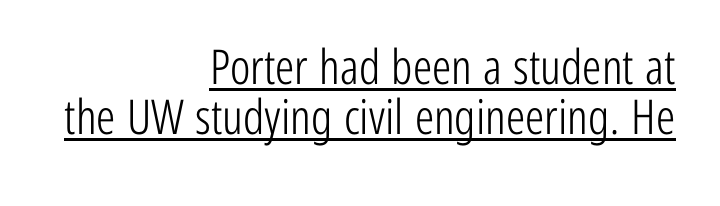
{"serif": "no", "italic": "no", "bold": "no", "weight": "light", "width": "condensed", "stroke_contrast": "low", "x_height": "medium", "monospaced": "no", "underline": "yes", "align": "right", "line_spacing": "tight", "line_spacing_ratio": 1.05, "letter_spacing": "normal", "letter_spacing_em": 0.0, "glyph_px": 48}
